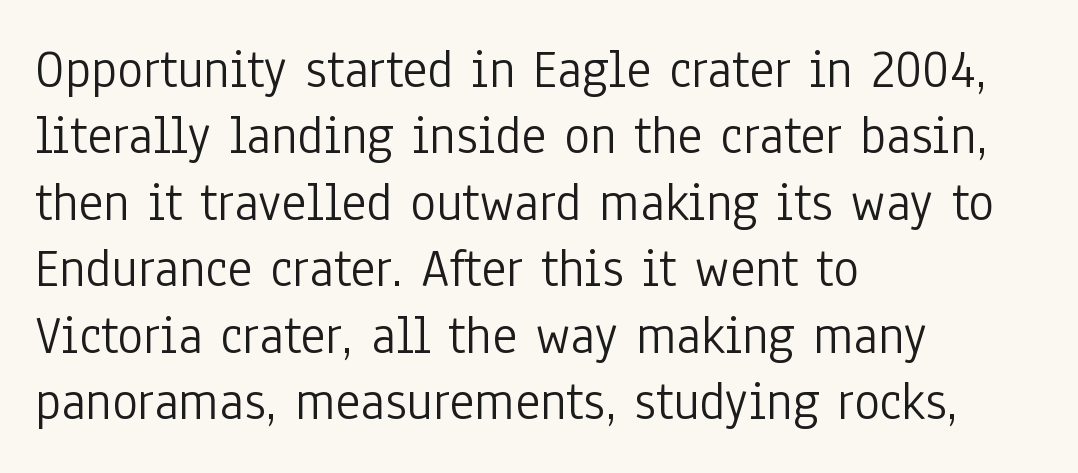
Q: Is the text bold? A: No.
Q: Is the text italic (slanted)? A: No, it is upright.
Q: Is the typeface a serif or a sans-serif typeface? A: Sans-serif.
Q: Is the text underlined? A: No.
Q: How is the paragraph aligned? A: Left-aligned.
Q: Is the spacing between letters normal or unusually wide? A: Normal.
Q: Width (condensed, normal, or wide)? A: Condensed.
Q: Stroke contrast? A: Low.
Q: x-height? A: Medium.
Q: Monospaced? A: No.
